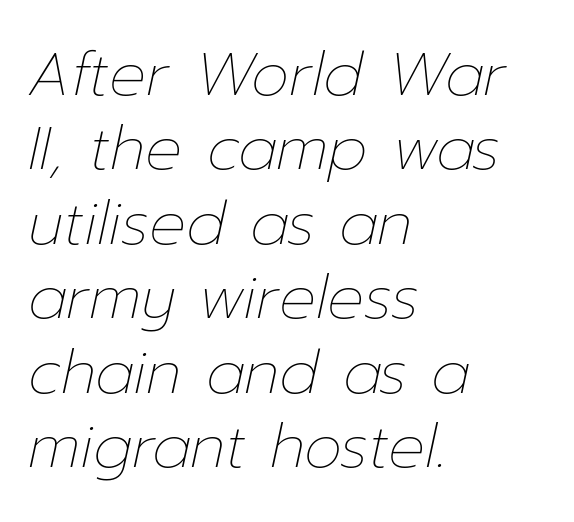
Q: Is the text bold? A: No.
Q: Is the text italic (slanted)? A: Yes, it leans right by about 12 degrees.
Q: Is the text underlined? A: No.
Q: How is the paragraph aligned? A: Left-aligned.
Q: Is the spacing between letters normal or unusually wide? A: Normal.
Q: Width (condensed, normal, or wide)? A: Normal.
Q: Stroke contrast? A: Low.
Q: x-height? A: Medium.
Q: Monospaced? A: No.
